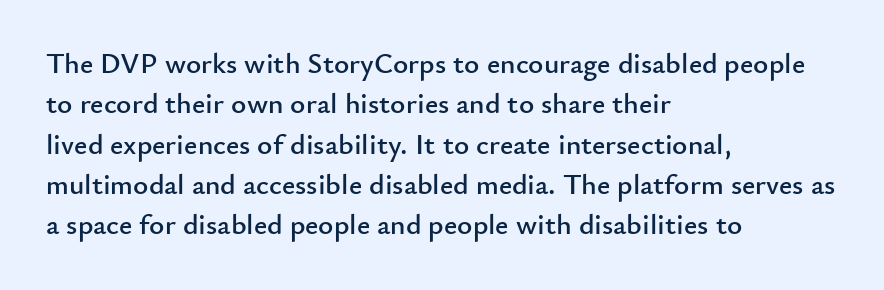
Q: Is the text italic (slanted)? A: No, it is upright.
Q: Is the typeface a serif or a sans-serif typeface? A: Sans-serif.
Q: Is the text underlined? A: No.
Q: How is the paragraph aligned? A: Left-aligned.
Q: Is the spacing between letters normal or unusually wide? A: Normal.
Q: Is the spacing between lines tight, normal or loose? A: Normal.
Q: Width (condensed, normal, or wide)? A: Normal.
Q: Stroke contrast? A: Low.
Q: x-height? A: Small.
Q: Monospaced? A: No.
